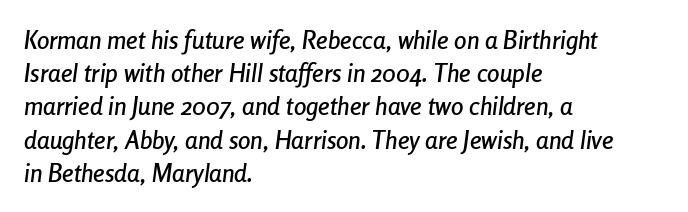
Q: Is the text italic (slanted)? A: Yes, it leans right by about 8 degrees.
Q: Is the text underlined? A: No.
Q: How is the paragraph aligned? A: Left-aligned.
Q: Is the spacing between letters normal or unusually wide? A: Normal.
Q: Is the spacing between lines tight, normal or loose? A: Normal.
